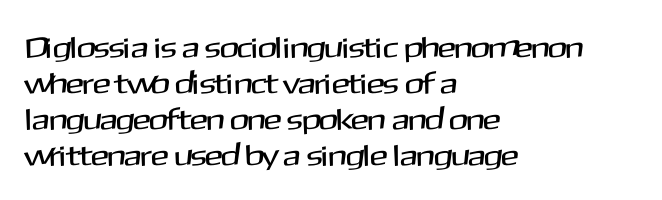
The image shows 30 px sans-serif type, upright; set left-aligned, line spacing 1.2x, normal letter spacing, not underlined; medium stroke contrast and a medium x-height.
